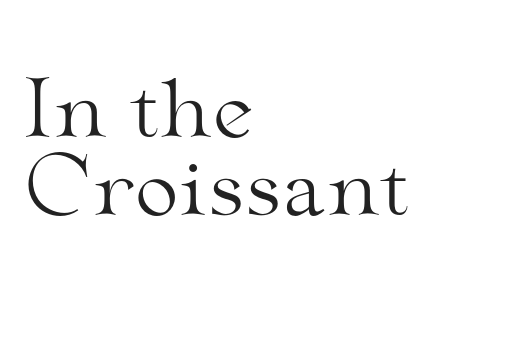
Regarding serifs, this sample has them. The space beneath each line is pristine and unruled. Summary of vertical rhythm: compact, with narrow interline spacing. Short and long lines alike share a common starting point at left.
